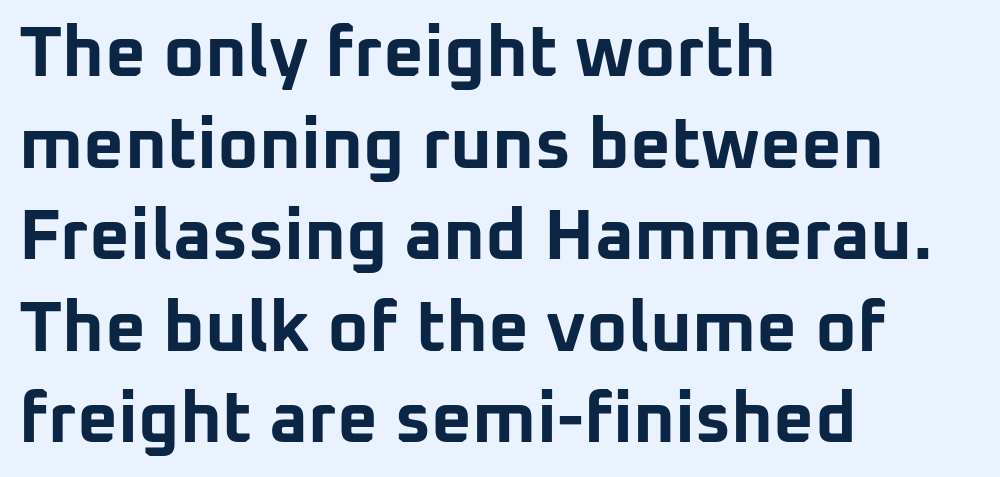
The image shows 71 px bold sans-serif type, upright; set left-aligned, normal line spacing (1.29x), normal letter spacing, not underlined; low stroke contrast and a medium x-height.
